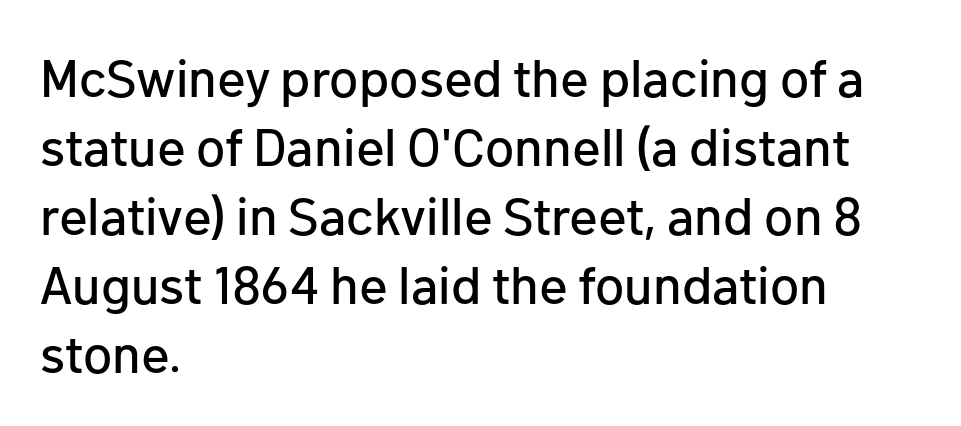
The image shows 53 px sans-serif type, upright; set left-aligned, normal line spacing (1.3x), normal letter spacing, not underlined; low stroke contrast and a medium x-height.
